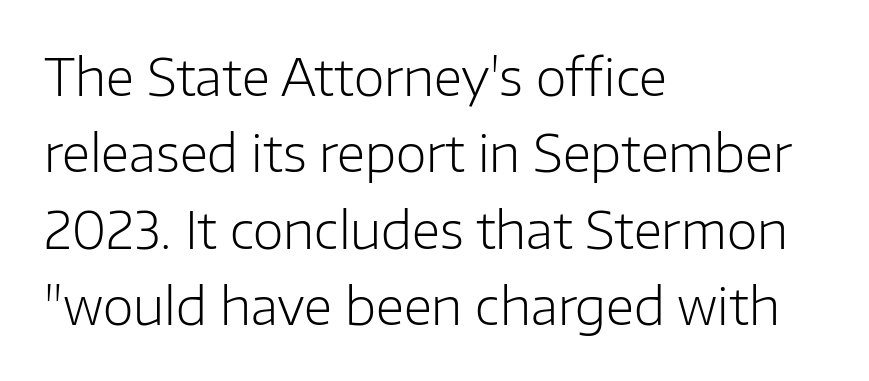
The image shows 50 px light sans-serif type, upright; set left-aligned, normal line spacing (1.53x), normal letter spacing, not underlined; low stroke contrast and a medium x-height.
